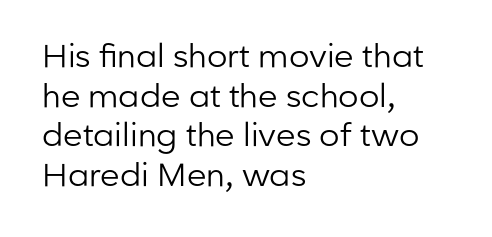
{"serif": "no", "italic": "no", "bold": "no", "weight": "regular", "width": "normal", "stroke_contrast": "low", "x_height": "medium", "monospaced": "no", "underline": "no", "align": "left", "line_spacing_ratio": 1.24, "letter_spacing": "normal", "letter_spacing_em": 0.0, "glyph_px": 32}
